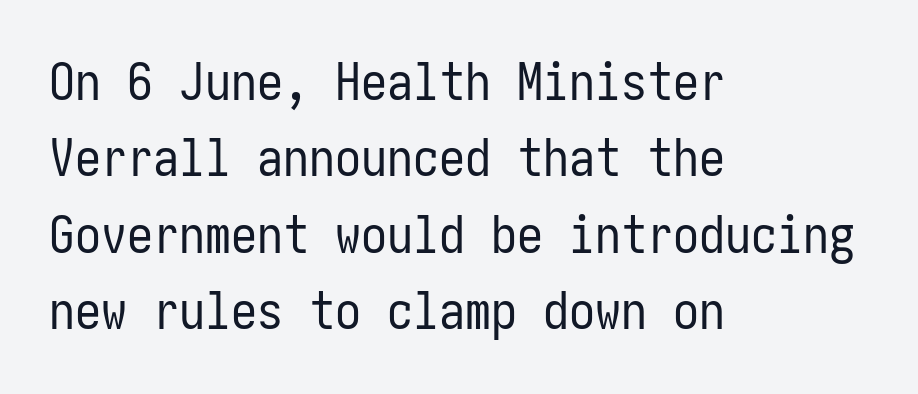
The glyphs are unaccompanied by any horizontal stroke below them. This reads as an unemphasized weight, regular at the heaviest. Honestly, the letter spacing is just normal — you wouldn't notice it. Letterform terminals end flat and unadorned throughout the passage.
